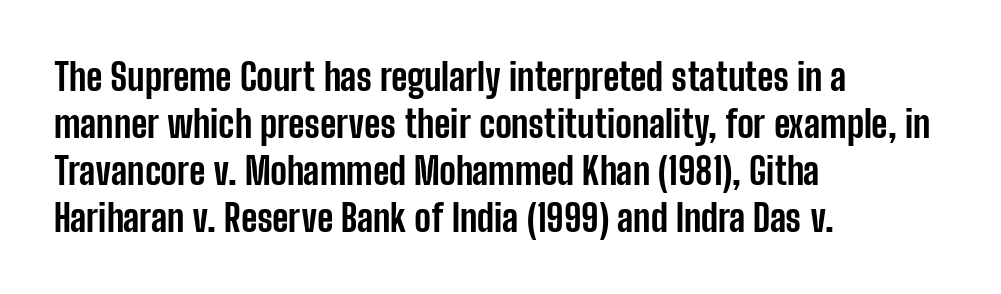
You could call the tracking neutral — neither tight nor loose. Does the type have serifs? No, each stem ends abruptly. Look at the stroke-to-counter ratio: heavy, a bold. Every stem runs plumb, perpendicular to the baseline. A bare baseline throughout the passage.
